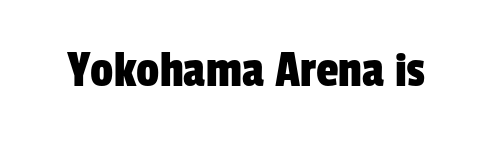
Each letter keeps its own natural width here, so spacing adapts to shape. The type family on display is of the sans-serif kind. Tracking here is standard; glyphs follow each other at the usual distance. Type without underlining.
